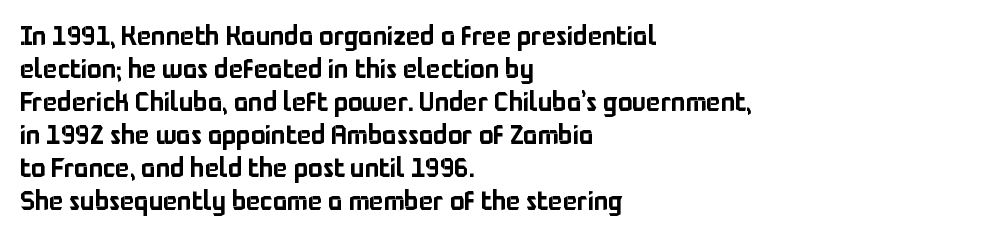
Q: Is the text italic (slanted)? A: No, it is upright.
Q: Is the text underlined? A: No.
Q: How is the paragraph aligned? A: Left-aligned.
Q: Is the spacing between letters normal or unusually wide? A: Normal.
